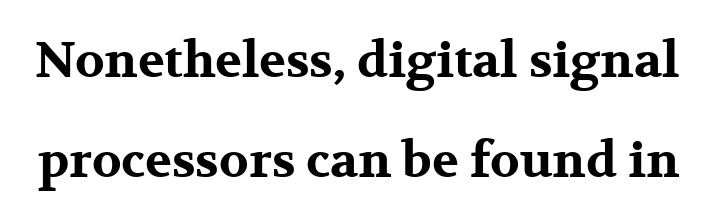
A serif font was chosen for this passage. In terms of letterspacing, this is plain default setting. Lines of text with bare space underneath. Is the type bold? Yes — the strokes are clearly thick and heavy. You could not count columns in this text — the font is proportionally spaced. The typography opts for an upright posture over an oblique one.
